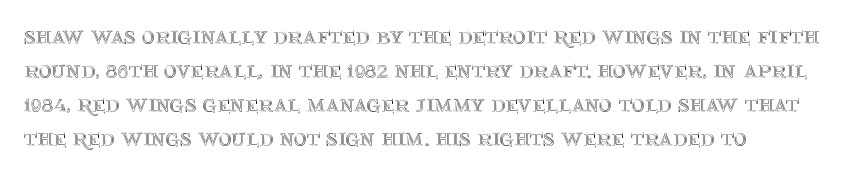
The image shows 25 px text type, upright; set normal line spacing (1.36x), normal letter spacing, not underlined.
